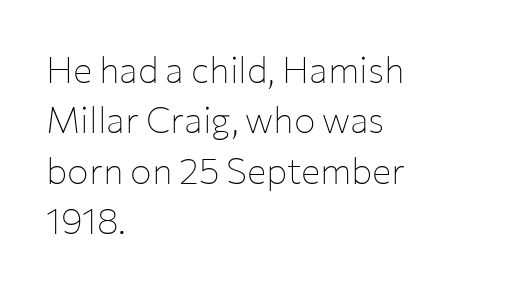
The image shows 36 px thin sans-serif type, upright; set left-aligned, normal line spacing (1.4x), normal letter spacing, not underlined; low stroke contrast and a medium x-height.
